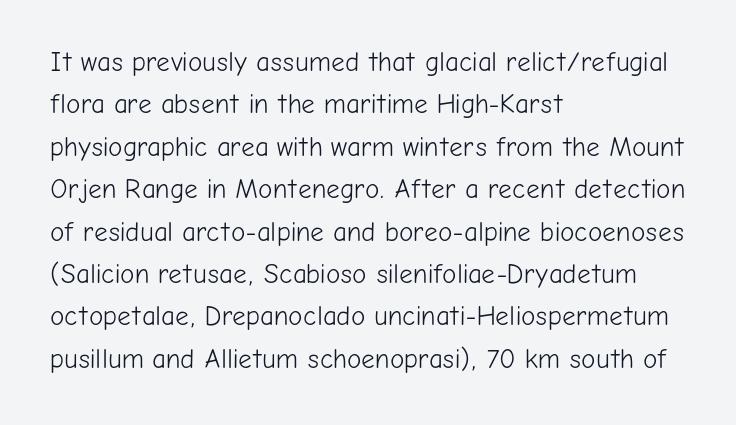
Characters follow at the spacing the type designer built in. Where is the straight margin? On the left. Weight: regular or lighter. Check the space under the baseline: it is left empty. Each new line begins a customary step beneath the previous one.
